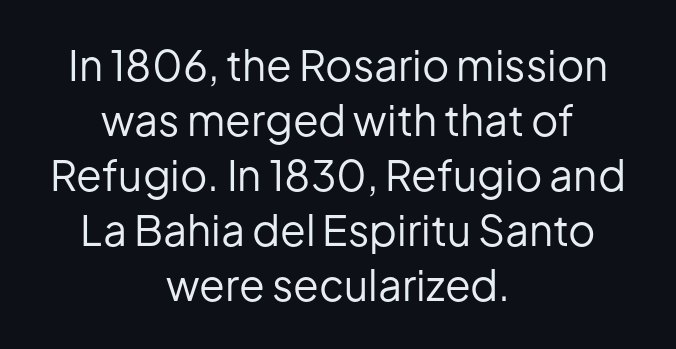
The gap between lines stays unmarked. Font category for this specimen: sans-serif. Characters remain perfectly vertical along every line. A light-to-regular cut is what we see here.
